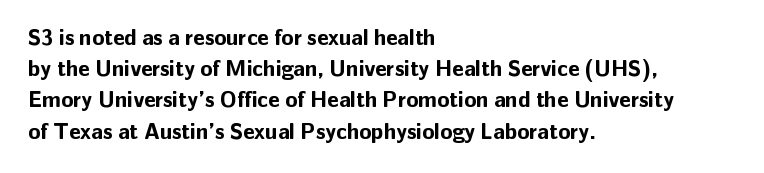
{"italic": "no", "bold": "yes", "underline": "no", "align": "left", "line_spacing": "normal", "line_spacing_ratio": 1.42, "letter_spacing": "normal", "letter_spacing_em": 0.0, "glyph_px": 22}
